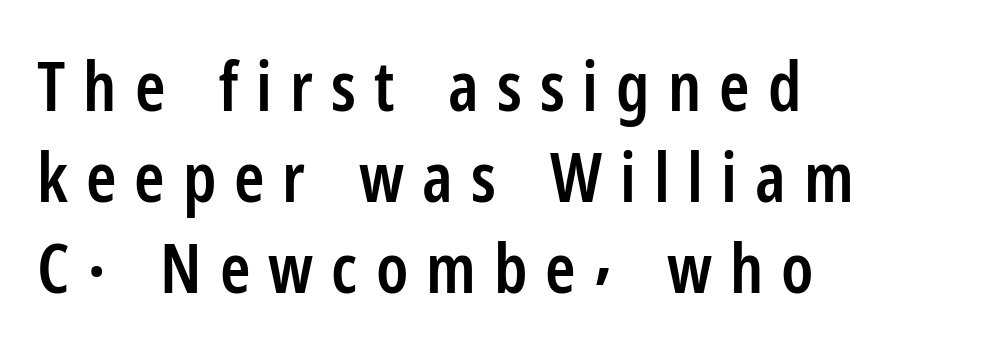
The image shows 69 px semibold, condensed sans-serif type, upright; set left-aligned, normal line spacing (1.32x), unusually wide letter spacing (+0.26 em), not underlined; low stroke contrast and a medium x-height.
